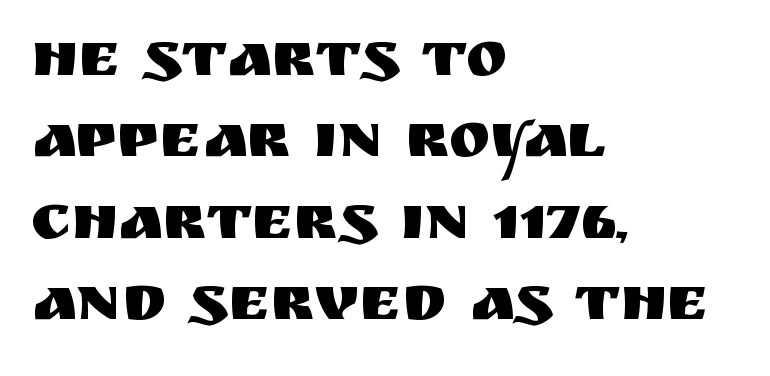
The image shows 63 px sans-serif type, upright; set left-aligned, normal line spacing (1.29x), normal letter spacing, not underlined; medium stroke contrast and a large x-height.
